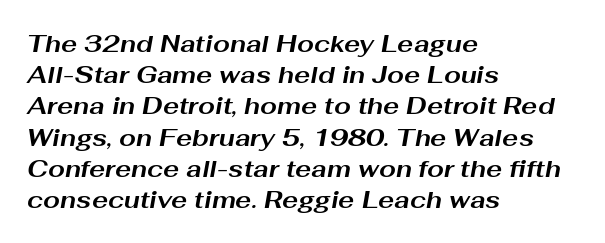
No extra tracking has been applied to these lines. You can tell it's italic because the verticals aren't actually vertical. The characters look thick and weighty, a clear bold. Students, observe: this is what conventionally led text looks like.
